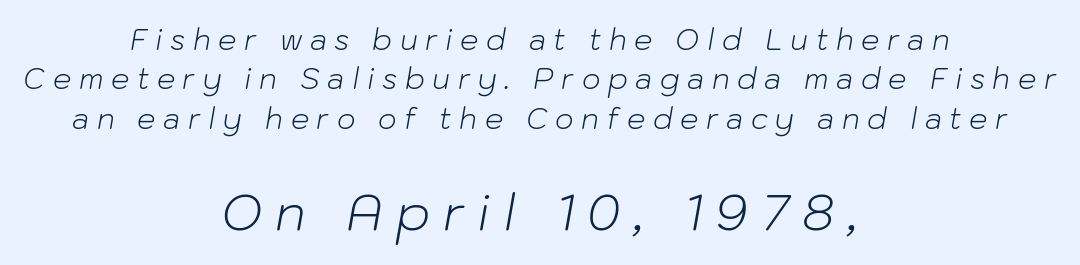
The image shows 50 px light type, italic (leaning right); set centered, normal line spacing (1.36x), unusually wide letter spacing (+0.26 em), not underlined; the second (bottom) block is 1.72x larger; low stroke contrast and a medium x-height.
